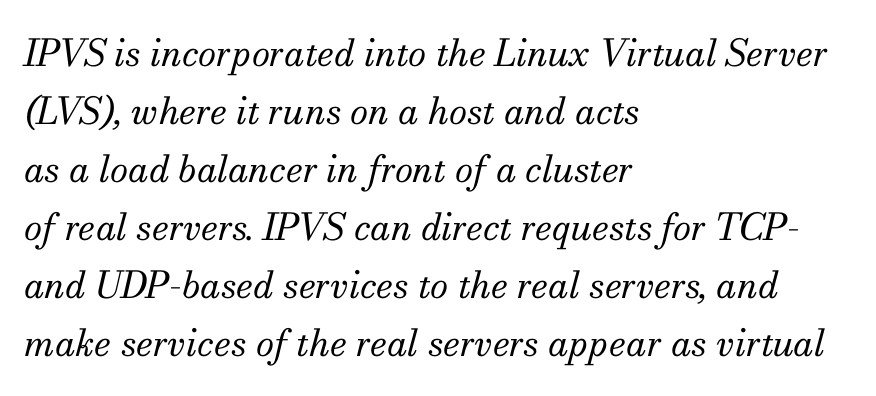
Q: Is the text bold? A: No.
Q: Is the text italic (slanted)? A: Yes, it leans right by about 13 degrees.
Q: Is the typeface a serif or a sans-serif typeface? A: Serif.
Q: Is the text underlined? A: No.
Q: How is the paragraph aligned? A: Left-aligned.
Q: Is the spacing between letters normal or unusually wide? A: Normal.
Q: Is the spacing between lines tight, normal or loose? A: Normal.
Q: Width (condensed, normal, or wide)? A: Normal.
Q: Stroke contrast? A: Medium.
Q: x-height? A: Small.
Q: Monospaced? A: No.
